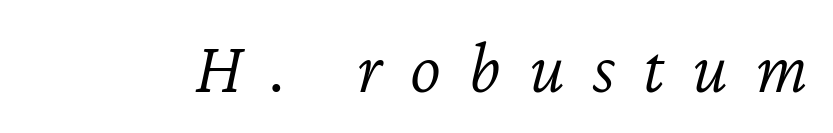
The image shows 74 px light type, italic (leaning right); set unusually wide letter spacing (+0.38 em), not underlined; low stroke contrast and a medium x-height.
